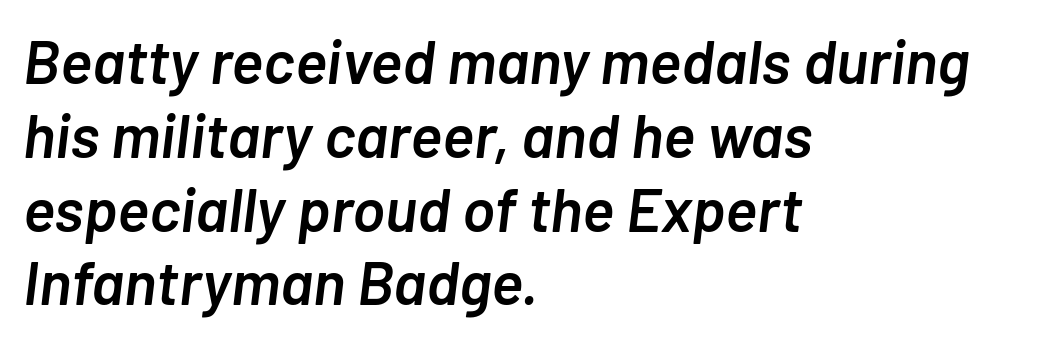
{"italic": "yes", "lean": "right", "slant_degrees": 7, "bold": "semi", "weight": "semibold", "width": "normal", "stroke_contrast": "low", "x_height": "medium", "monospaced": "no", "underline": "no", "align": "left", "line_spacing_ratio": 1.21, "letter_spacing": "normal", "letter_spacing_em": 0.0, "glyph_px": 61}
